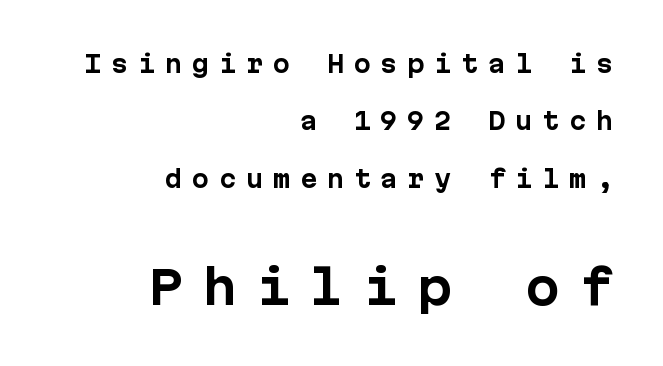
{"serif": "no", "italic": "no", "bold": "yes", "weight": "bold", "width": "normal", "stroke_contrast": "low", "x_height": "medium", "underline": "no", "align": "right", "line_spacing": "loose", "line_spacing_ratio": 2.5, "letter_spacing": "wide", "letter_spacing_em": 0.42, "larger_block": "second", "size_ratio": 2.0, "glyph_px": 46}
